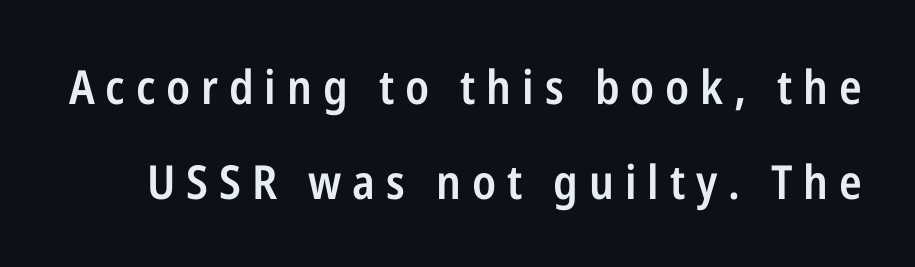
Q: Is the text bold? A: Semi-bold.
Q: Is the text italic (slanted)? A: No, it is upright.
Q: Is the typeface a serif or a sans-serif typeface? A: Sans-serif.
Q: Is the text underlined? A: No.
Q: Is the spacing between letters normal or unusually wide? A: Unusually wide.
Q: Is the spacing between lines tight, normal or loose? A: Loose.
Q: Width (condensed, normal, or wide)? A: Condensed.
Q: Stroke contrast? A: Low.
Q: x-height? A: Medium.
Q: Monospaced? A: No.
